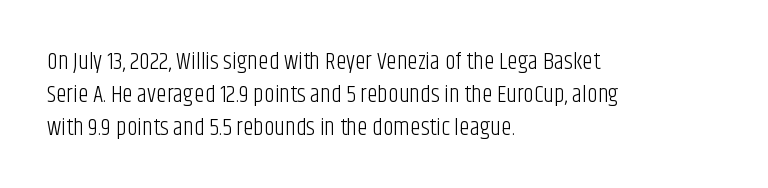
Q: Is the text bold? A: No.
Q: Is the text italic (slanted)? A: No, it is upright.
Q: Is the text underlined? A: No.
Q: How is the paragraph aligned? A: Left-aligned.
Q: Is the spacing between letters normal or unusually wide? A: Normal.
Q: Is the spacing between lines tight, normal or loose? A: Normal.
